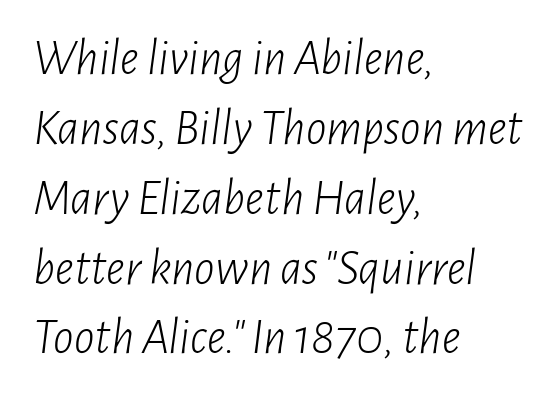
{"italic": "yes", "lean": "right", "slant_degrees": 7, "bold": "no", "weight": "light", "width": "condensed", "stroke_contrast": "low", "x_height": "medium", "monospaced": "no", "underline": "no", "align": "left", "line_spacing": "normal", "line_spacing_ratio": 1.37, "letter_spacing": "normal", "letter_spacing_em": 0.0, "glyph_px": 51}
